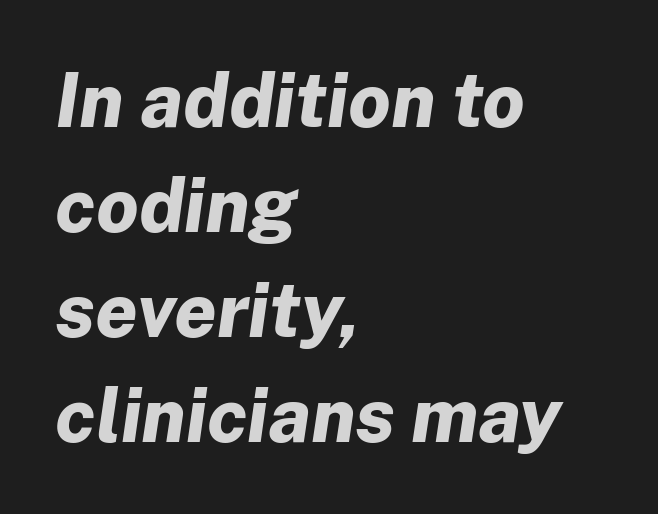
The image shows 75 px bold type, italic (leaning right); set left-aligned, normal line spacing (1.4x), normal letter spacing, not underlined; low stroke contrast and a medium x-height.
